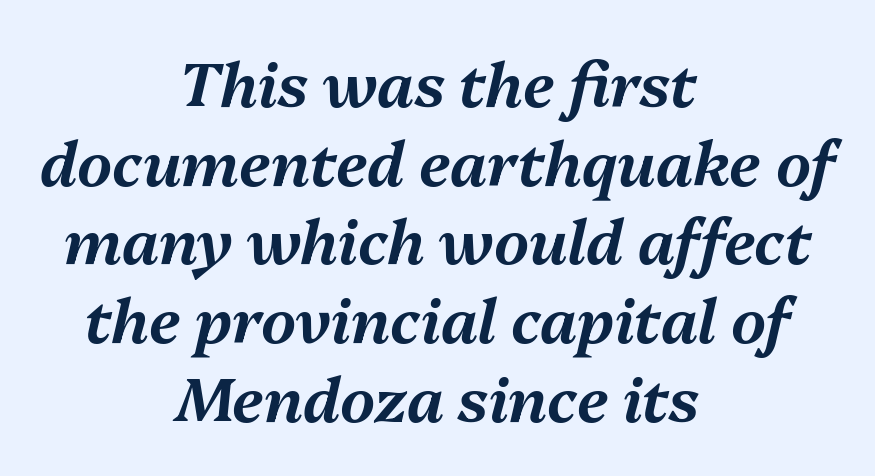
Quick note: interline space is typical. Each letter keeps its own natural width here, so spacing adapts to shape. You can tell it's italic because the verticals aren't actually vertical. Which margin do the lines hug? Neither — every line sits in the middle. You could call the tracking neutral — neither tight nor loose.
